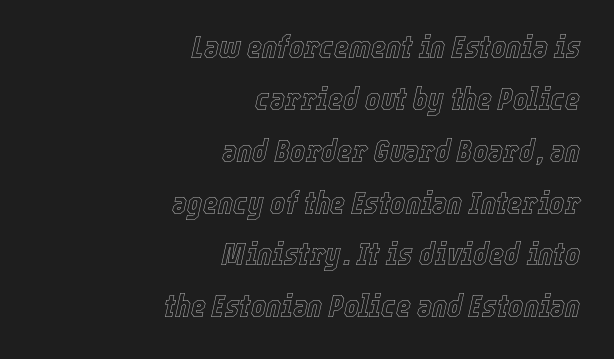
{"italic": "yes", "lean": "right", "slant_degrees": 12, "width": "condensed", "x_height": "medium", "monospaced": "no", "underline": "no", "align": "right", "line_spacing": "normal", "line_spacing_ratio": 1.62, "letter_spacing": "normal", "letter_spacing_em": 0.0, "glyph_px": 32}
